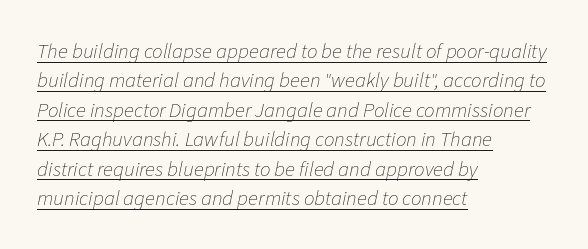
Italic? Definitely — the glyphs are oblique. No extra ink here — the face is not bold. This sample uses plain, unmodified letter spacing. Beneath each row of characters lies a ruled line. If you measured baseline to baseline, you'd find a middling distance. Left-aligned paragraph, ragged on the right.
